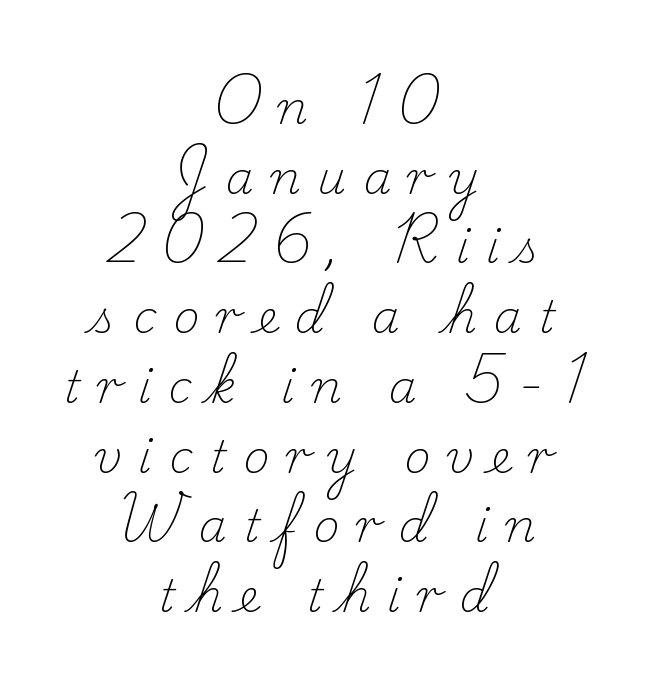
The image shows 45 px light serif type; set centered, normal line spacing (1.55x), unusually wide letter spacing (+0.37 em), not underlined; low stroke contrast and a small x-height.
